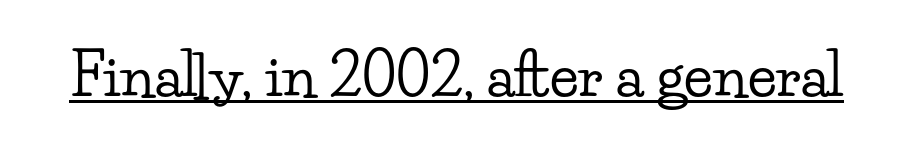
The image shows 58 px wide serif type, upright; set normal letter spacing, underlined; low stroke contrast and a small x-height.
